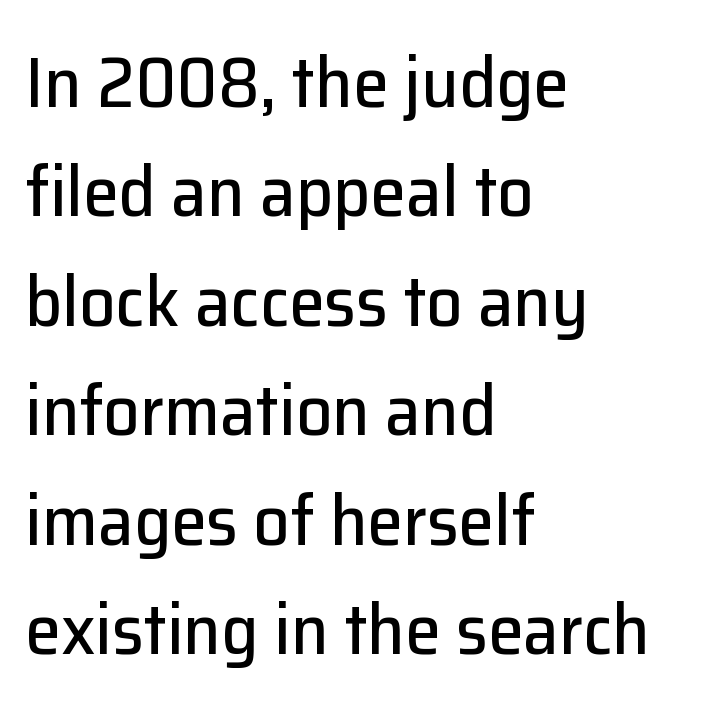
{"serif": "no", "italic": "no", "width": "normal", "stroke_contrast": "low", "x_height": "medium", "monospaced": "no", "underline": "no", "align": "left", "line_spacing": "normal", "line_spacing_ratio": 1.52, "letter_spacing": "normal", "letter_spacing_em": 0.0, "glyph_px": 72}
